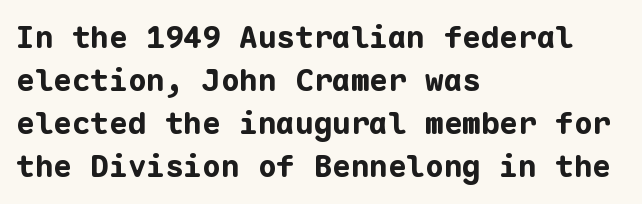
The image shows 31 px bold sans-serif type, upright, monospaced; set left-aligned, normal line spacing (1.39x), normal letter spacing, not underlined; low stroke contrast and a medium x-height.
